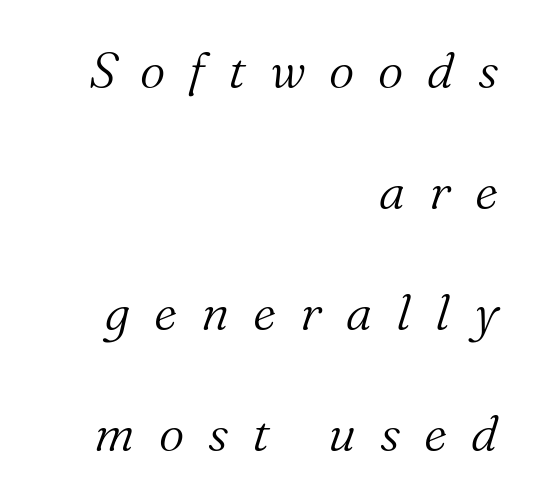
{"serif": "yes", "italic": "yes", "lean": "right", "slant_degrees": 16, "bold": "no", "weight": "light", "width": "normal", "stroke_contrast": "medium", "x_height": "medium", "monospaced": "no", "underline": "no", "align": "right", "line_spacing": "loose", "line_spacing_ratio": 2.42, "letter_spacing": "wide", "letter_spacing_em": 0.48, "glyph_px": 50}
